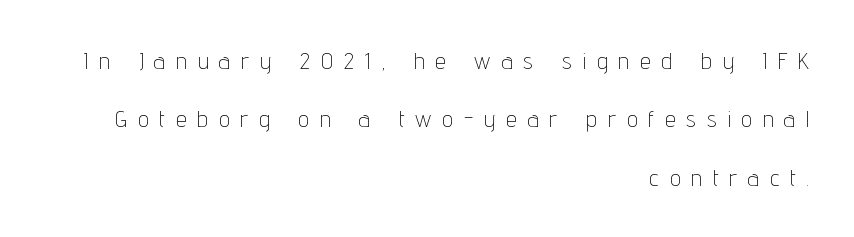
{"italic": "no", "bold": "no", "underline": "no", "align": "right", "line_spacing": "loose", "line_spacing_ratio": 2.43, "letter_spacing": "wide", "letter_spacing_em": 0.46, "glyph_px": 24}
